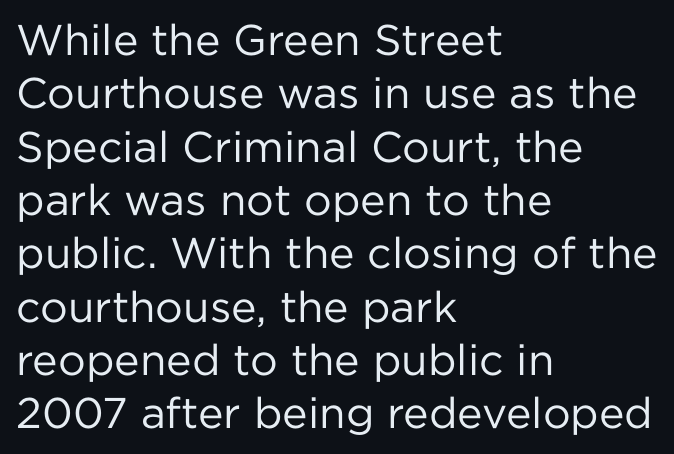
The image shows 43 px regular-weight sans-serif type, upright; set left-aligned, line spacing 1.24x, normal letter spacing, not underlined; low stroke contrast and a medium x-height.
